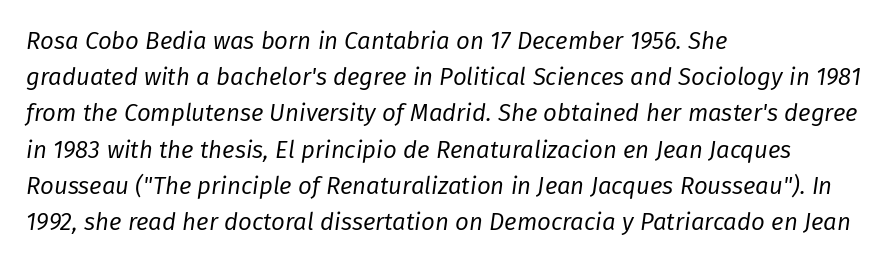
{"italic": "yes", "lean": "right", "slant_degrees": 8, "bold": "no", "underline": "no", "align": "left", "line_spacing": "normal", "line_spacing_ratio": 1.51, "letter_spacing": "normal", "letter_spacing_em": 0.0, "glyph_px": 24}
